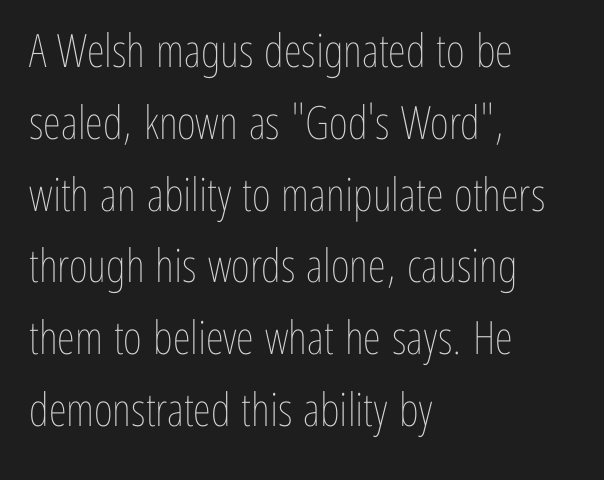
The image shows 46 px thin, condensed type, upright; set left-aligned, normal line spacing (1.56x), normal letter spacing, not underlined; low stroke contrast and a medium x-height.
